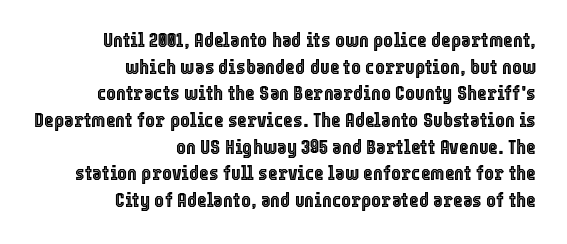
Letters rest on an invisible, unmarked baseline. These lines were composed using upright roman letters. The rows are spaced the way most documents space them. Caption: multi-line text, flush right, ragged left. Tracking value appears to be zero — textbook default spacing.
